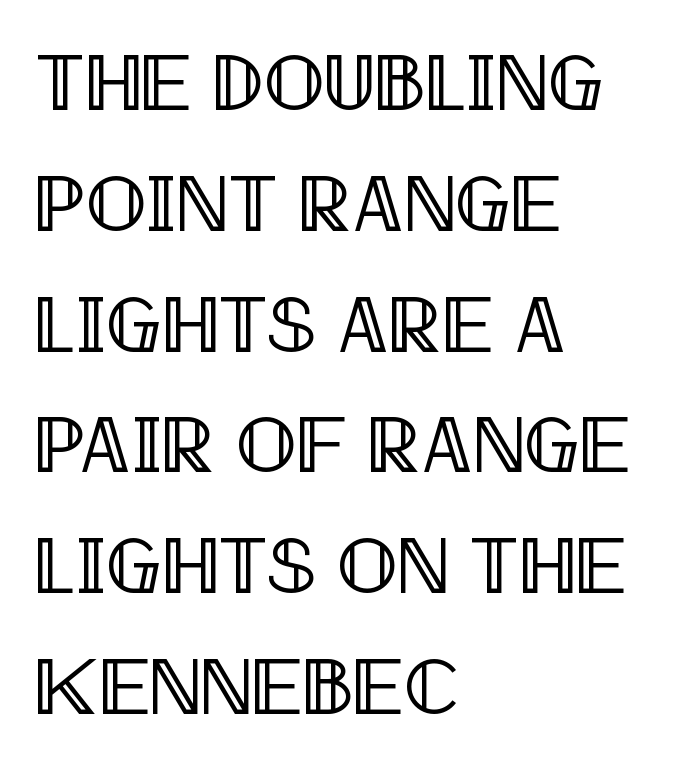
Q: Is the text italic (slanted)? A: No, it is upright.
Q: Is the text underlined? A: No.
Q: How is the paragraph aligned? A: Left-aligned.
Q: Is the spacing between letters normal or unusually wide? A: Normal.
Q: Is the spacing between lines tight, normal or loose? A: Normal.
Q: Width (condensed, normal, or wide)? A: Condensed.
Q: x-height? A: Large.
Q: Monospaced? A: No.
